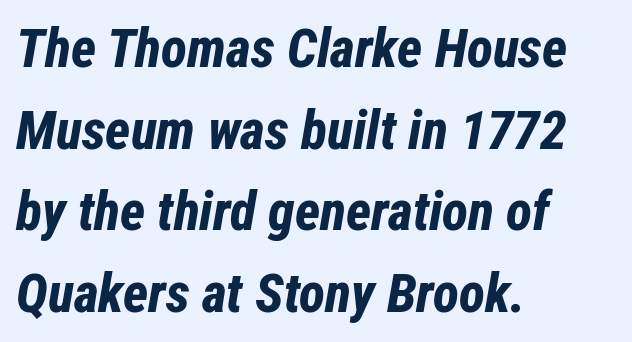
Q: Is the text bold? A: Yes.
Q: Is the text italic (slanted)? A: Yes, it leans right by about 12 degrees.
Q: Is the text underlined? A: No.
Q: How is the paragraph aligned? A: Left-aligned.
Q: Is the spacing between letters normal or unusually wide? A: Normal.
Q: Is the spacing between lines tight, normal or loose? A: Normal.
Q: Width (condensed, normal, or wide)? A: Condensed.
Q: Stroke contrast? A: Low.
Q: x-height? A: Medium.
Q: Monospaced? A: No.
